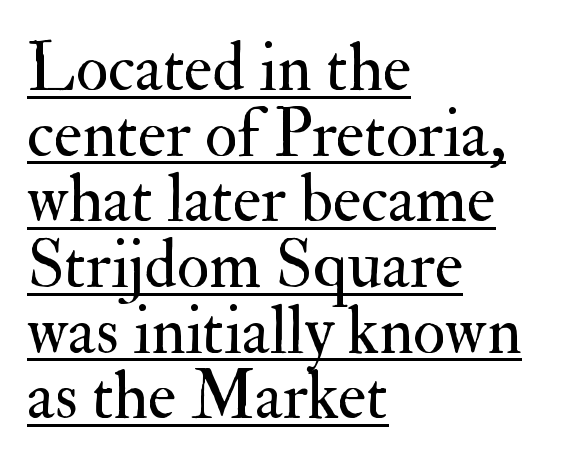
This sample uses a serif face. The rendering uses the underline text-decoration. All the whitespace from short lines collects on the right. The designer dialed line spacing down below the default. The passage shown has conventional tracking throughout.
